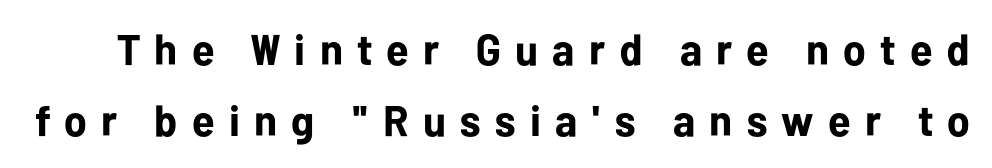
Q: Is the text bold? A: Yes.
Q: Is the text italic (slanted)? A: No, it is upright.
Q: Is the typeface a serif or a sans-serif typeface? A: Sans-serif.
Q: Is the text underlined? A: No.
Q: Is the spacing between letters normal or unusually wide? A: Unusually wide.
Q: Is the spacing between lines tight, normal or loose? A: Normal.
Q: Width (condensed, normal, or wide)? A: Normal.
Q: Stroke contrast? A: Low.
Q: x-height? A: Medium.
Q: Monospaced? A: No.
